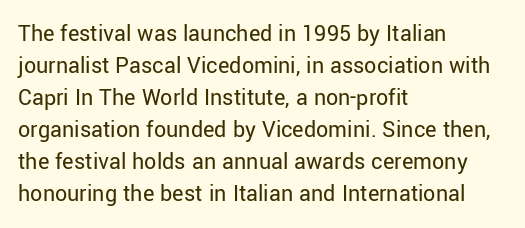
The image shows 24 px text type, upright; set left-aligned, normal line spacing (1.33x), normal letter spacing, not underlined.
